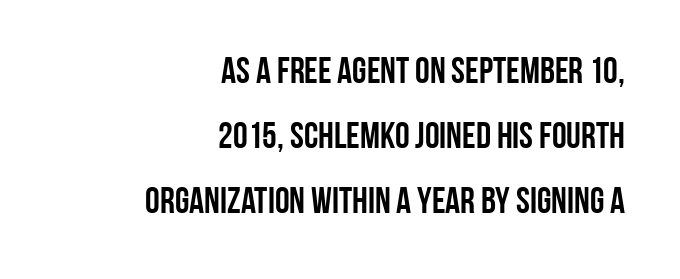
Q: Is the text italic (slanted)? A: No, it is upright.
Q: Is the typeface a serif or a sans-serif typeface? A: Sans-serif.
Q: Is the text underlined? A: No.
Q: How is the paragraph aligned? A: Right-aligned.
Q: Is the spacing between letters normal or unusually wide? A: Normal.
Q: Width (condensed, normal, or wide)? A: Condensed.
Q: Stroke contrast? A: Low.
Q: x-height? A: Large.
Q: Monospaced? A: No.
